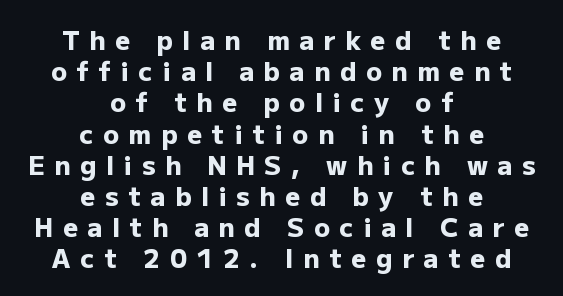
Look at the stroke-to-counter ratio: heavy, a bold. The line texture is sparse and dotted thanks to wide tracking. No word sits above an underline. Every row of glyphs is offset so its center matches the block's center. Ordinary non-slanted type is in use.
